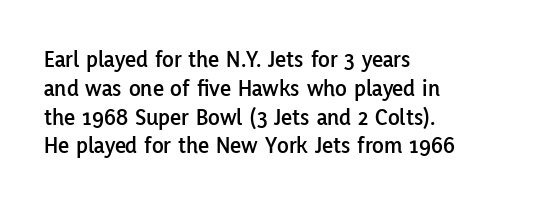
{"italic": "no", "underline": "no", "align": "left", "line_spacing_ratio": 1.2, "letter_spacing": "normal", "letter_spacing_em": 0.0, "glyph_px": 24}
